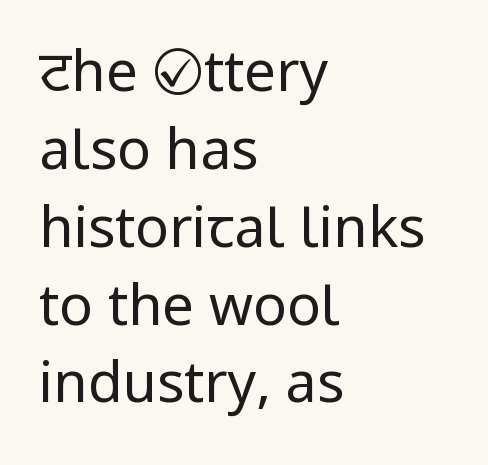
{"serif": "no", "italic": "no", "bold": "no", "weight": "regular", "width": "condensed", "stroke_contrast": "low", "underline": "no", "align": "left", "line_spacing": "normal", "line_spacing_ratio": 1.39, "letter_spacing": "normal", "letter_spacing_em": 0.0, "glyph_px": 56}
